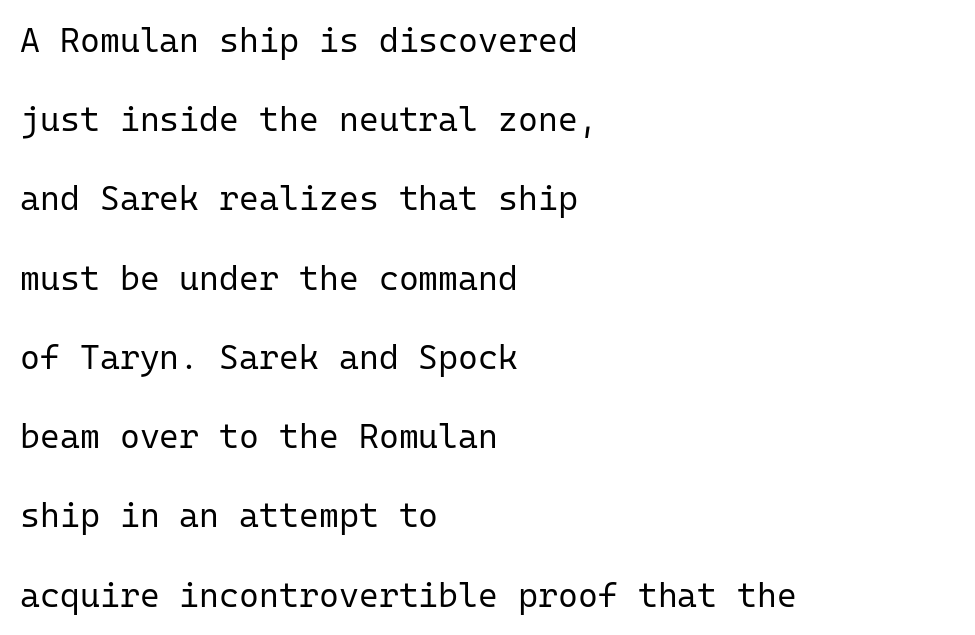
{"serif": "no", "italic": "no", "bold": "no", "weight": "regular", "width": "normal", "stroke_contrast": "low", "x_height": "medium", "monospaced": "yes", "underline": "no", "align": "left", "line_spacing": "loose", "line_spacing_ratio": 2.33, "letter_spacing": "normal", "letter_spacing_em": 0.0, "glyph_px": 34}
